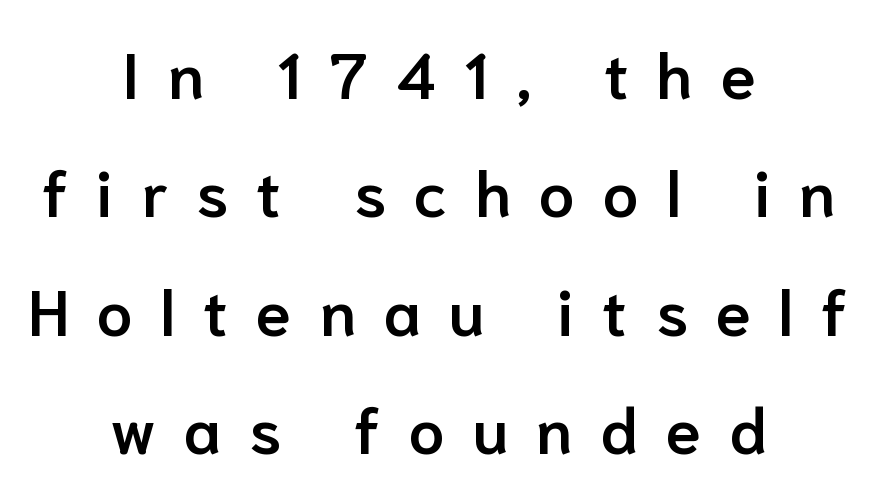
Typographically, this falls in the sans-serif category. How heavy is the stroke? Medium-heavy — a semibold, shy of bold. If you drew a line through each stem, it would be perfectly vertical. The zone under the glyphs is completely vacant. Typeset on center — no edge is straight. The passage shown is typed in a proportional face where columns would drift.
